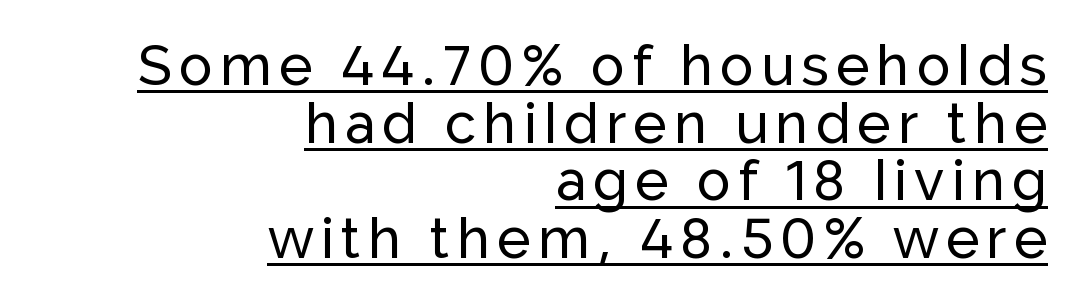
The image shows 56 px sans-serif type, upright; set right-aligned, tight line spacing (1.03x), underlined; low stroke contrast and a medium x-height.
